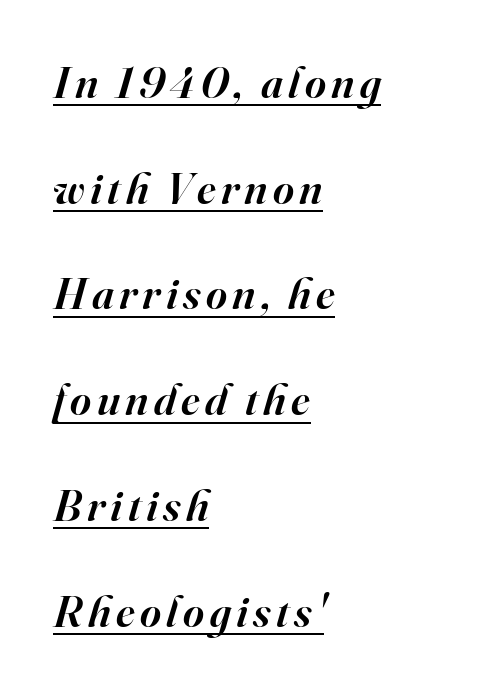
There's an unmistakable incline to the writing here. Each new line begins a long way beneath the previous one. The setting favours the left margin, as ordinary paragraphs usually do. Students, observe the line beneath the letters — that is underlining. In terms of letterform style, serifs are clearly present.
